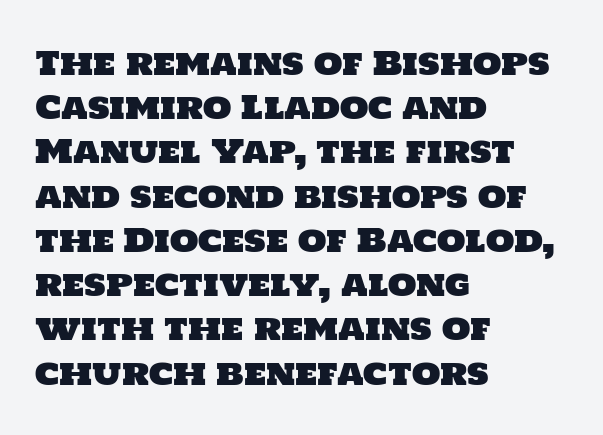
The designer left line spacing at the default. The type family on display is of the sans-serif kind. Clear beneath every line of the passage. Looks like regular typesetting: each glyph gets only the width it needs.
